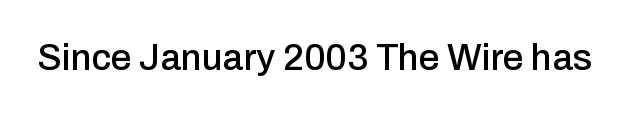
Q: Is the text italic (slanted)? A: No, it is upright.
Q: Is the typeface a serif or a sans-serif typeface? A: Sans-serif.
Q: Is the text underlined? A: No.
Q: Is the spacing between letters normal or unusually wide? A: Normal.
Q: Width (condensed, normal, or wide)? A: Normal.
Q: Stroke contrast? A: Low.
Q: x-height? A: Medium.
Q: Monospaced? A: No.
